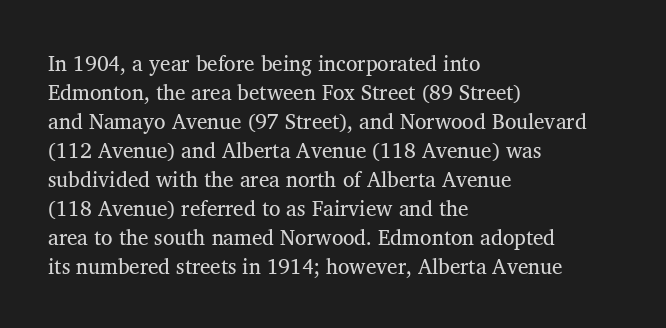
The image shows 21 px text type, upright; set left-aligned, normal line spacing (1.38x), normal letter spacing, not underlined.
